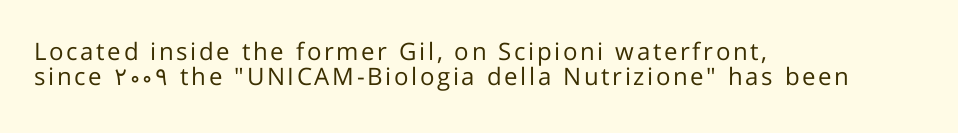
{"italic": "no", "bold": "no", "underline": "no", "align": "left", "line_spacing": "tight", "line_spacing_ratio": 1.06, "glyph_px": 24}
